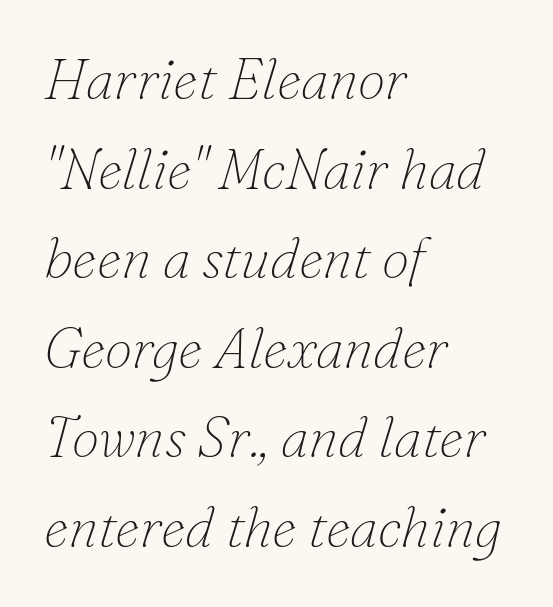
You could not count columns in this text — the font is proportionally spaced. A light-to-regular cut is what we see here. The designer left line spacing at the default. No extra tracking has been applied to these lines. Looking at the ascenders, they clearly lean.
